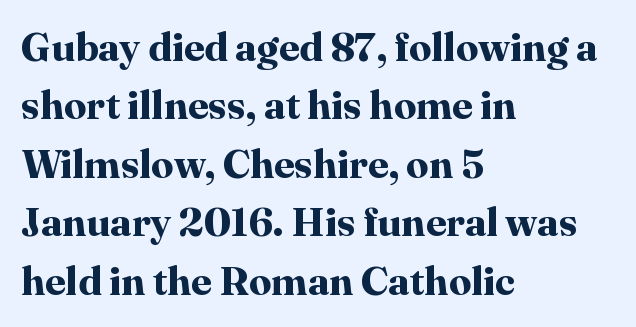
The image shows 40 px bold serif type, upright; set left-aligned, normal line spacing (1.46x), normal letter spacing, not underlined; high stroke contrast and a medium x-height.
